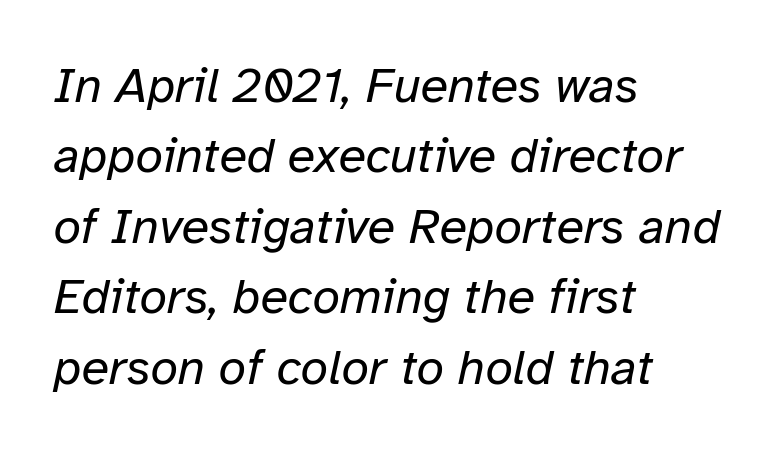
The image shows 50 px regular-weight type, italic (leaning right); set left-aligned, normal line spacing (1.41x), normal letter spacing, not underlined; low stroke contrast and a medium x-height.
